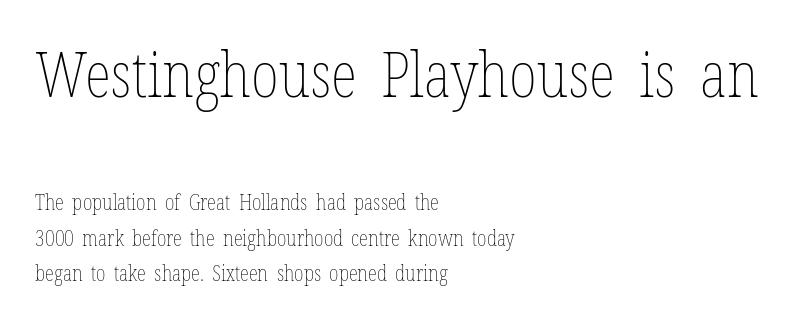
The image shows 62 px thin, condensed type, upright; set left-aligned, normal line spacing (1.69x), normal letter spacing, not underlined; the first (top) block is 2.95x larger; low stroke contrast and a medium x-height.
